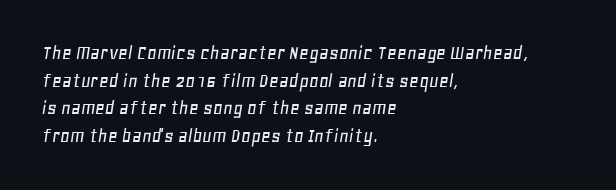
Q: Is the text italic (slanted)? A: Yes, it leans right by about 11 degrees.
Q: Is the text underlined? A: No.
Q: How is the paragraph aligned? A: Left-aligned.
Q: Is the spacing between letters normal or unusually wide? A: Normal.
Q: Is the spacing between lines tight, normal or loose? A: Normal.
